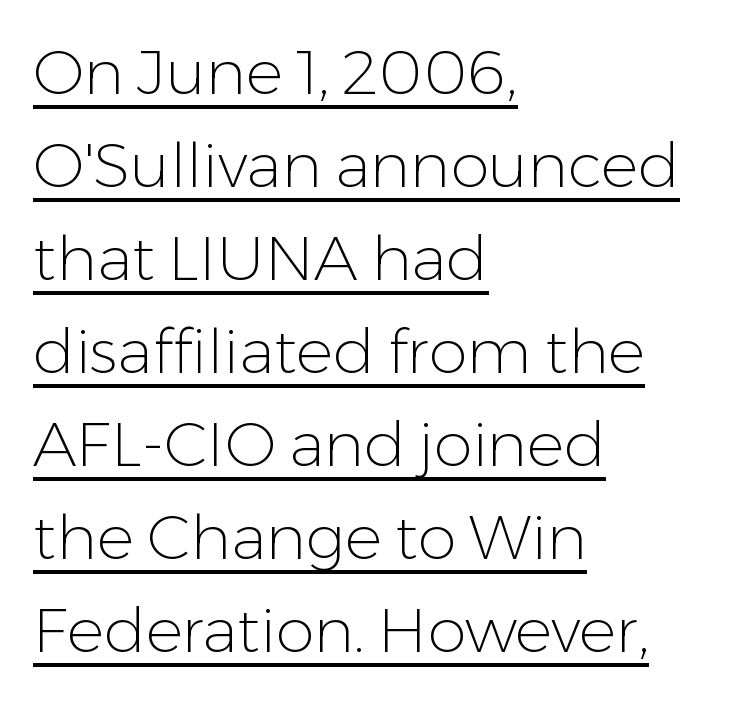
{"serif": "no", "italic": "no", "bold": "no", "weight": "light", "width": "normal", "stroke_contrast": "low", "x_height": "medium", "monospaced": "no", "underline": "yes", "align": "left", "line_spacing": "normal", "line_spacing_ratio": 1.5, "letter_spacing": "normal", "letter_spacing_em": 0.0, "glyph_px": 62}
